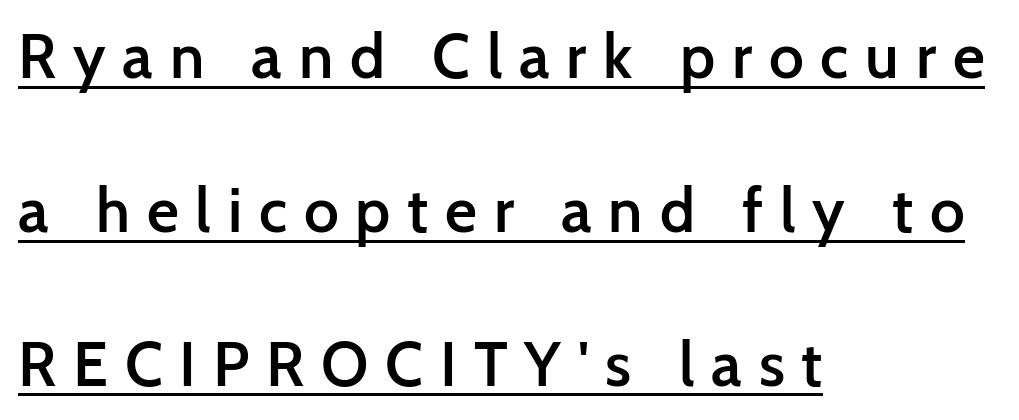
The image shows 62 px semibold sans-serif type, upright; set left-aligned, loose line spacing (2.48x), unusually wide letter spacing (+0.27 em), underlined; low stroke contrast and a medium x-height.
